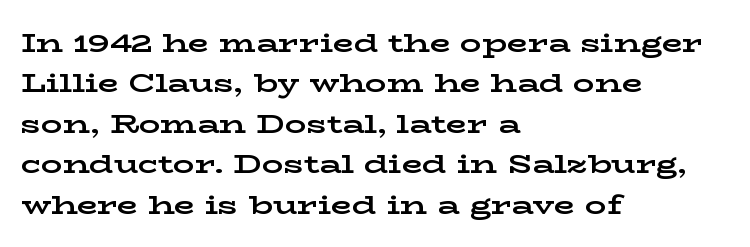
{"italic": "no", "bold": "yes", "underline": "no", "align": "left", "line_spacing": "normal", "line_spacing_ratio": 1.5, "letter_spacing": "normal", "letter_spacing_em": 0.0, "glyph_px": 27}
